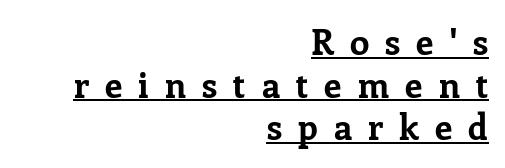
In CSS terms this would be text-align: right. You could not count columns in this text — the font is proportionally spaced. The sample has been set heavy, in full bold. Spacing between characters has been opened up far beyond the box default. Nope, not italic — everything's standing straight. The specimen includes a rule beneath the text block's lines.
